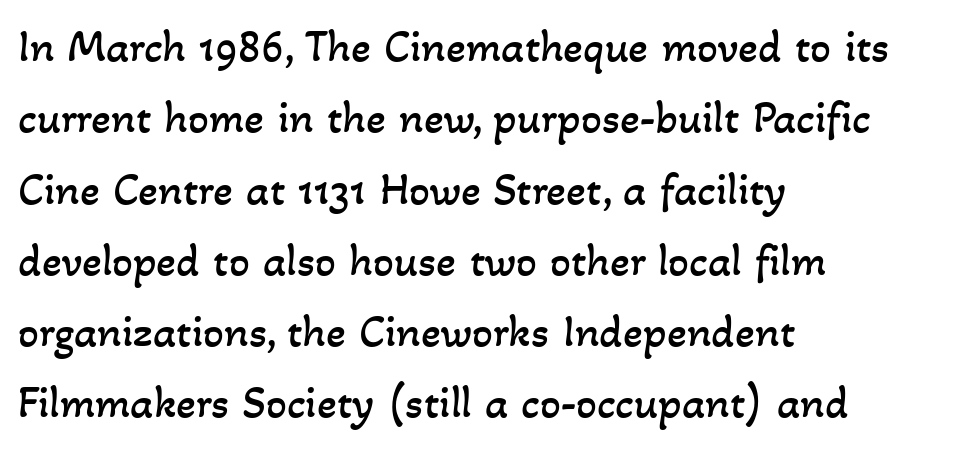
Q: Is the text bold? A: No.
Q: Is the text underlined? A: No.
Q: How is the paragraph aligned? A: Left-aligned.
Q: Is the spacing between letters normal or unusually wide? A: Normal.
Q: Is the spacing between lines tight, normal or loose? A: Normal.
Q: Width (condensed, normal, or wide)? A: Normal.
Q: Stroke contrast? A: Low.
Q: x-height? A: Small.
Q: Monospaced? A: No.
